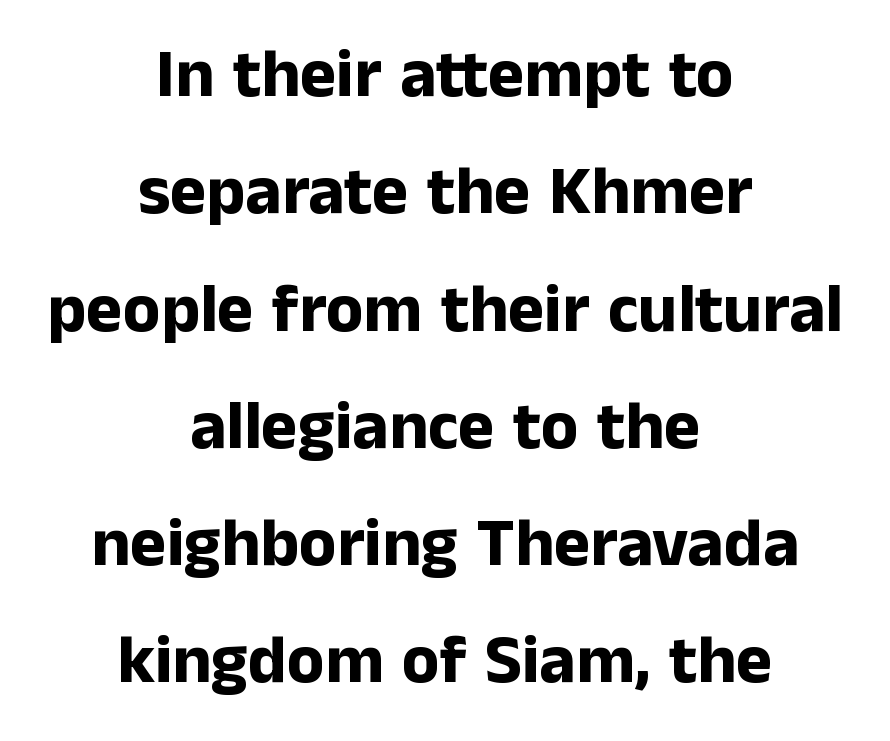
Q: Is the text bold? A: Yes.
Q: Is the text italic (slanted)? A: No, it is upright.
Q: Is the typeface a serif or a sans-serif typeface? A: Sans-serif.
Q: Is the text underlined? A: No.
Q: How is the paragraph aligned? A: Centered.
Q: Is the spacing between letters normal or unusually wide? A: Normal.
Q: Is the spacing between lines tight, normal or loose? A: Normal.
Q: Width (condensed, normal, or wide)? A: Normal.
Q: Stroke contrast? A: Low.
Q: x-height? A: Medium.
Q: Monospaced? A: No.
